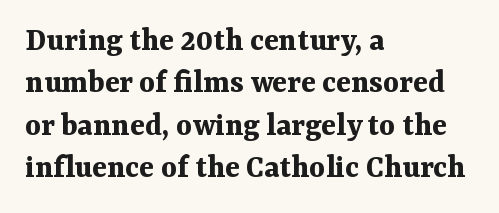
{"serif": "yes", "italic": "no", "bold": "yes", "weight": "bold", "width": "normal", "stroke_contrast": "medium", "x_height": "medium", "monospaced": "no", "underline": "no", "align": "left", "line_spacing": "normal", "line_spacing_ratio": 1.25, "letter_spacing": "normal", "letter_spacing_em": 0.0, "glyph_px": 34}
